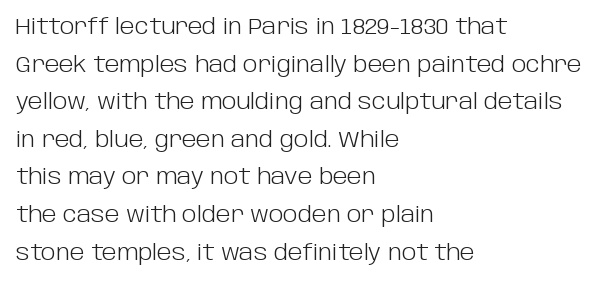
The image shows 22 px text type, upright; set left-aligned, line spacing 1.71x, normal letter spacing, not underlined.
